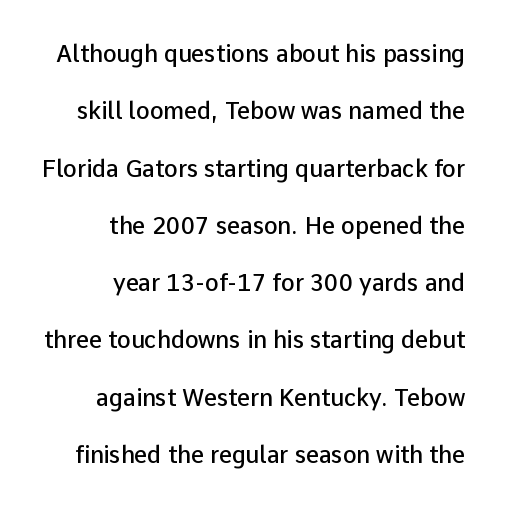
Q: Is the text bold? A: Semi-bold.
Q: Is the text italic (slanted)? A: No, it is upright.
Q: Is the text underlined? A: No.
Q: How is the paragraph aligned? A: Right-aligned.
Q: Is the spacing between letters normal or unusually wide? A: Normal.
Q: Is the spacing between lines tight, normal or loose? A: Loose.
